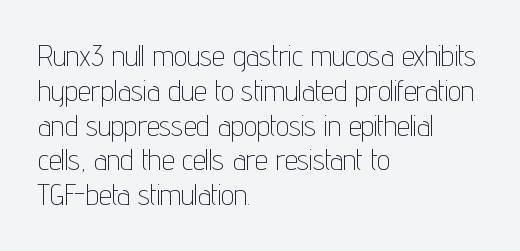
{"serif": "no", "italic": "no", "bold": "no", "weight": "thin", "width": "condensed", "stroke_contrast": "low", "x_height": "medium", "monospaced": "no", "underline": "no", "align": "left", "line_spacing_ratio": 1.2, "letter_spacing": "normal", "letter_spacing_em": 0.0, "glyph_px": 29}
